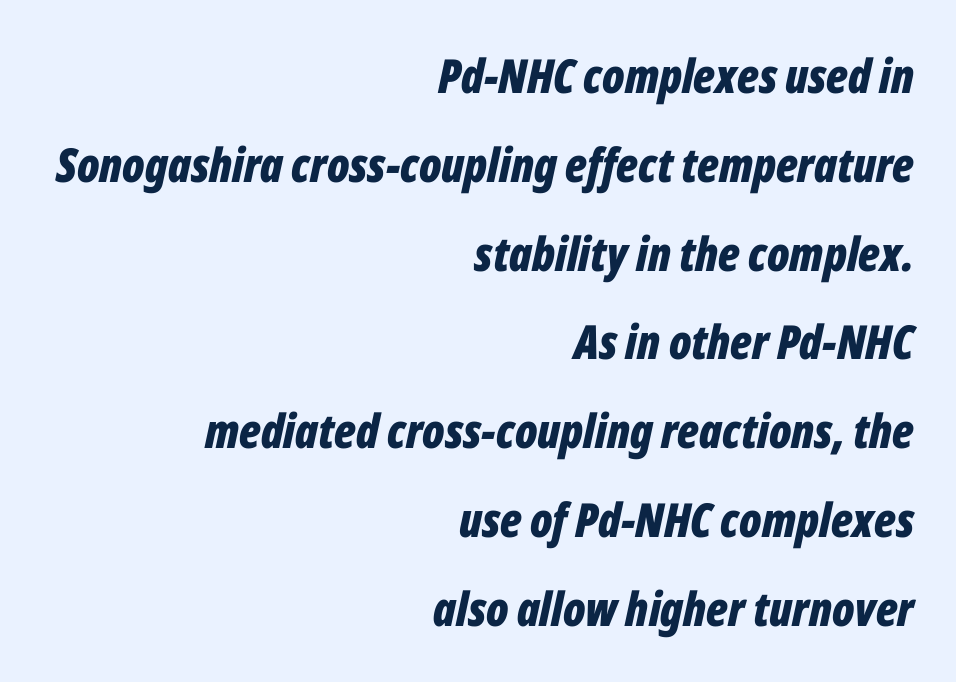
Q: Is the text bold? A: Yes.
Q: Is the text italic (slanted)? A: Yes, it leans right by about 12 degrees.
Q: Is the text underlined? A: No.
Q: How is the paragraph aligned? A: Right-aligned.
Q: Is the spacing between letters normal or unusually wide? A: Normal.
Q: Width (condensed, normal, or wide)? A: Condensed.
Q: Stroke contrast? A: Low.
Q: x-height? A: Medium.
Q: Monospaced? A: No.
